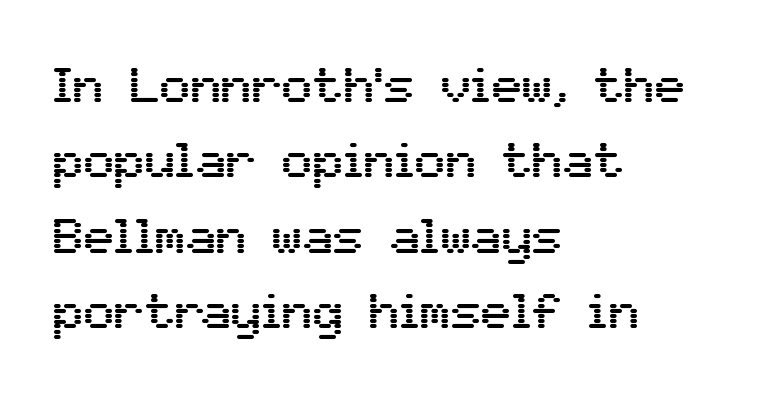
Q: Is the text italic (slanted)? A: No, it is upright.
Q: Is the typeface a serif or a sans-serif typeface? A: Sans-serif.
Q: Is the text underlined? A: No.
Q: How is the paragraph aligned? A: Left-aligned.
Q: Is the spacing between letters normal or unusually wide? A: Normal.
Q: Is the spacing between lines tight, normal or loose? A: Normal.
Q: Width (condensed, normal, or wide)? A: Normal.
Q: Stroke contrast? A: Medium.
Q: x-height? A: Medium.
Q: Monospaced? A: No.
